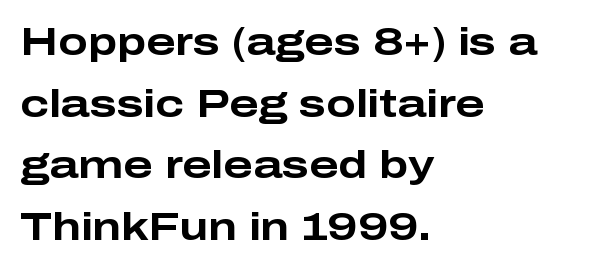
The paragraph has a hard left edge and a soft right edge. Grotesque or geometric, the face here clearly has no serifs. Vertical strokes here are truly vertical. The rendering uses natural spacing where letterforms have individual widths. Compared with an ordinary text face, these strokes are far heavier — a full bold.
